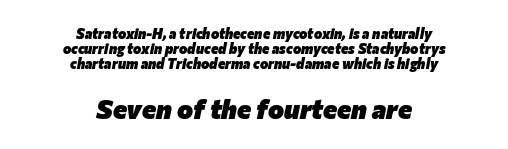
{"italic": "yes", "lean": "right", "slant_degrees": 12, "bold": "yes", "underline": "no", "align": "center", "line_spacing": "tight", "line_spacing_ratio": 1.07, "letter_spacing": "normal", "letter_spacing_em": 0.0, "larger_block": "second", "size_ratio": 1.93, "glyph_px": 27}
